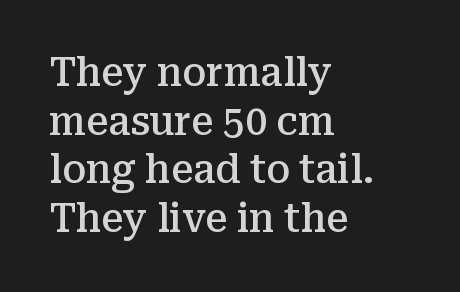
{"serif": "yes", "italic": "no", "bold": "semi", "weight": "semibold", "width": "normal", "stroke_contrast": "medium", "x_height": "medium", "monospaced": "no", "underline": "no", "align": "left", "line_spacing": "normal", "line_spacing_ratio": 1.25, "letter_spacing": "normal", "letter_spacing_em": 0.0, "glyph_px": 39}
